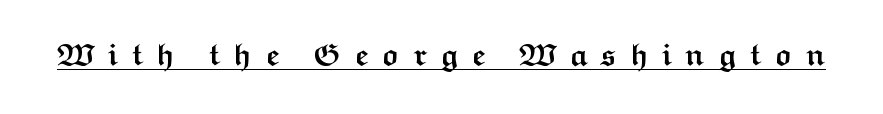
{"serif": "no", "italic": "no", "bold": "yes", "weight": "semibold", "width": "wide", "stroke_contrast": "medium", "x_height": "medium", "monospaced": "no", "underline": "yes", "letter_spacing": "wide", "letter_spacing_em": 0.41, "glyph_px": 31}
